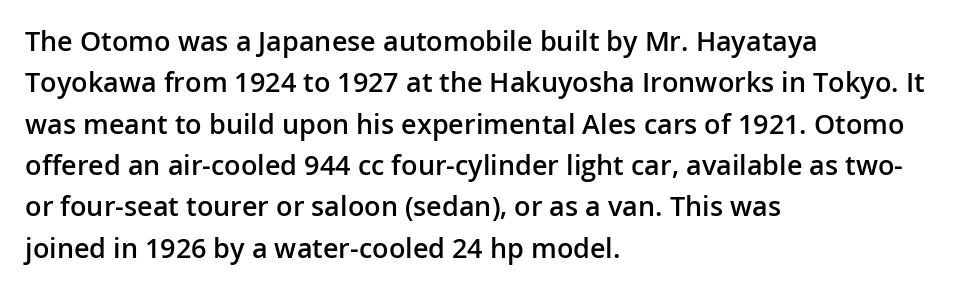
A student would call this left alignment; a typographer would say flush left, rag right. Line spacing here is normal. Tracking value appears to be zero — textbook default spacing. A typesetter would mark this as roman, not italic. Each glyph is drawn with semibold strokes, heavier than normal yet not fully bold. The strip under each line holds only bare page.
